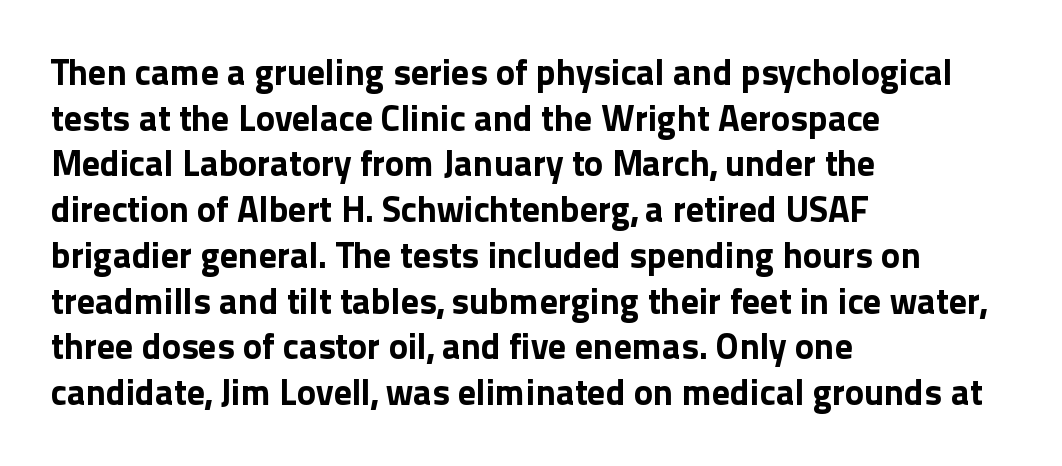
The rendering uses a moderate line-height, typical for paragraphs. Stroke thickness is high; the sample reads as a true bold. Does the lettering tilt? It doesn't — this is upright. Short and long lines alike share a common starting point at left.
